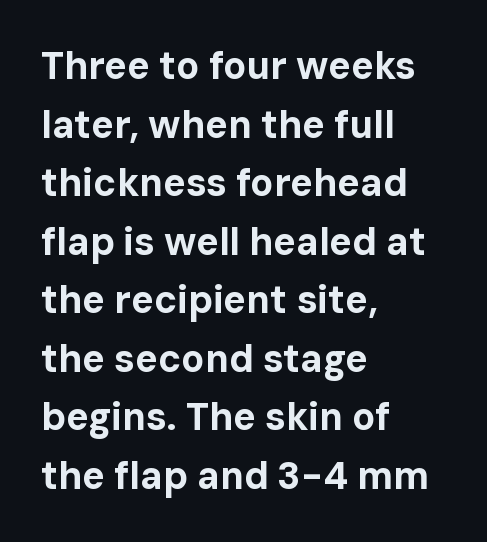
Q: Is the text bold? A: Yes.
Q: Is the text italic (slanted)? A: No, it is upright.
Q: Is the typeface a serif or a sans-serif typeface? A: Sans-serif.
Q: Is the text underlined? A: No.
Q: How is the paragraph aligned? A: Left-aligned.
Q: Is the spacing between letters normal or unusually wide? A: Normal.
Q: Is the spacing between lines tight, normal or loose? A: Normal.
Q: Width (condensed, normal, or wide)? A: Normal.
Q: Stroke contrast? A: Low.
Q: x-height? A: Medium.
Q: Monospaced? A: No.
